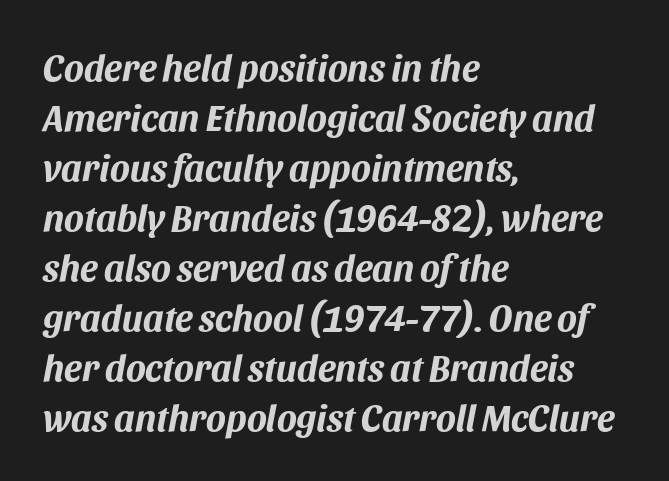
Q: Is the text bold? A: Yes.
Q: Is the text italic (slanted)? A: Yes, it leans right by about 11 degrees.
Q: Is the text underlined? A: No.
Q: How is the paragraph aligned? A: Left-aligned.
Q: Is the spacing between letters normal or unusually wide? A: Normal.
Q: Is the spacing between lines tight, normal or loose? A: Normal.
Q: Width (condensed, normal, or wide)? A: Normal.
Q: Stroke contrast? A: Medium.
Q: x-height? A: Large.
Q: Monospaced? A: No.
